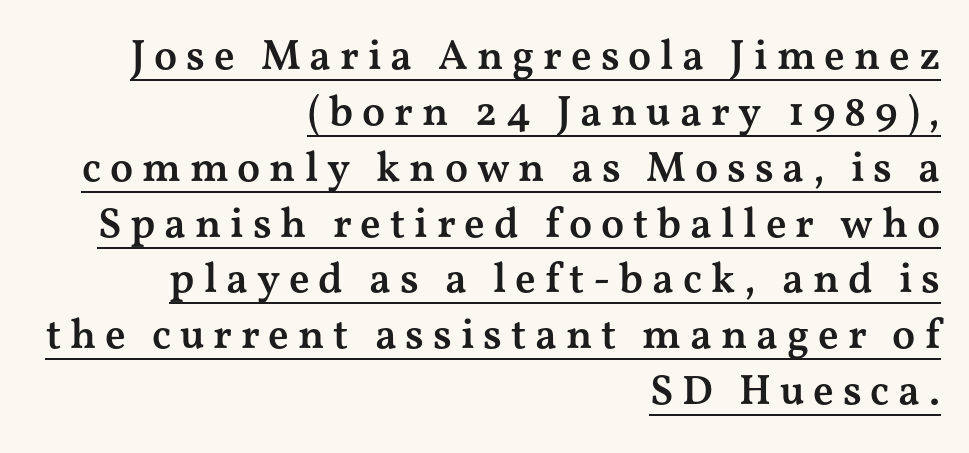
{"serif": "yes", "italic": "no", "bold": "semi", "weight": "semibold", "width": "wide", "stroke_contrast": "medium", "x_height": "medium", "monospaced": "no", "underline": "yes", "align": "right", "line_spacing": "normal", "line_spacing_ratio": 1.33, "letter_spacing": "wide", "letter_spacing_em": 0.21, "glyph_px": 42}
